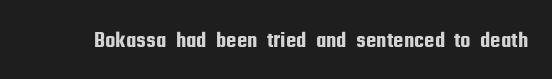
The image shows 23 px text type, upright; set normal letter spacing, not underlined.
